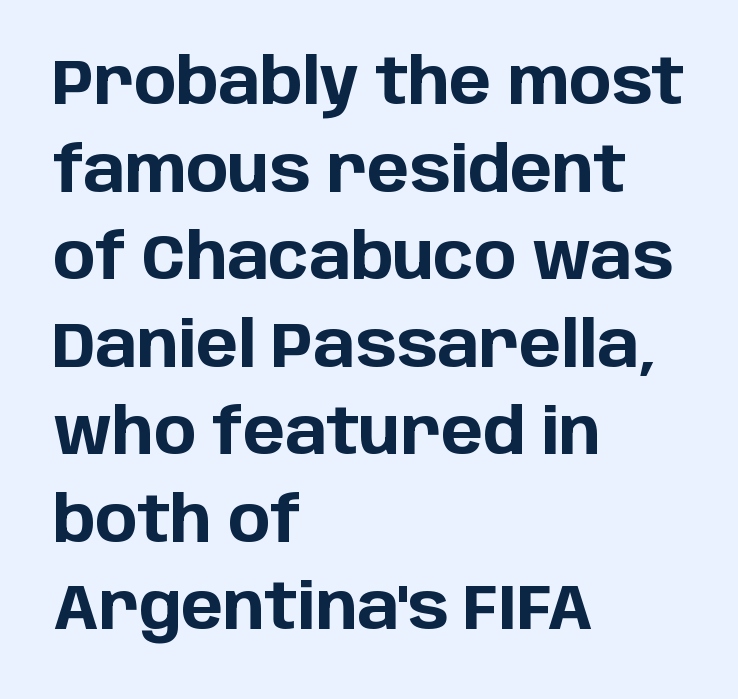
{"serif": "no", "italic": "no", "bold": "yes", "weight": "bold", "width": "normal", "stroke_contrast": "low", "x_height": "large", "monospaced": "no", "underline": "no", "align": "left", "line_spacing": "normal", "line_spacing_ratio": 1.39, "letter_spacing": "normal", "letter_spacing_em": 0.0, "glyph_px": 63}
